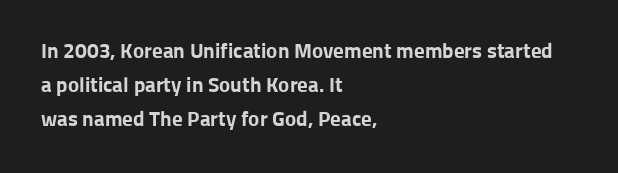
Q: Is the text bold? A: Yes.
Q: Is the text italic (slanted)? A: No, it is upright.
Q: Is the text underlined? A: No.
Q: How is the paragraph aligned? A: Left-aligned.
Q: Is the spacing between letters normal or unusually wide? A: Normal.
Q: Is the spacing between lines tight, normal or loose? A: Normal.
